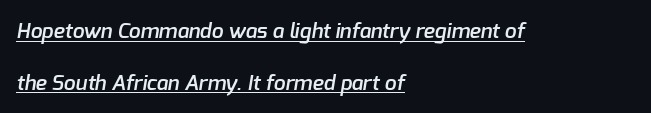
{"bold": "semi", "underline": "yes", "align": "left", "line_spacing": "loose", "line_spacing_ratio": 2.47, "letter_spacing": "normal", "letter_spacing_em": 0.0, "glyph_px": 21}
